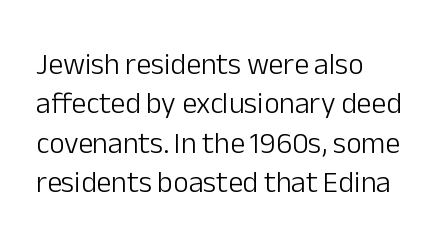
Anything drawn beneath the words? Only blank space. The rendering shows plain stroke endings on the letterforms — a sans-serif design. This rendering uses left alignment, leaving the right contour irregular. These lines were composed using upright roman letters. The letters advance in unequal steps, a hallmark of proportional type.
